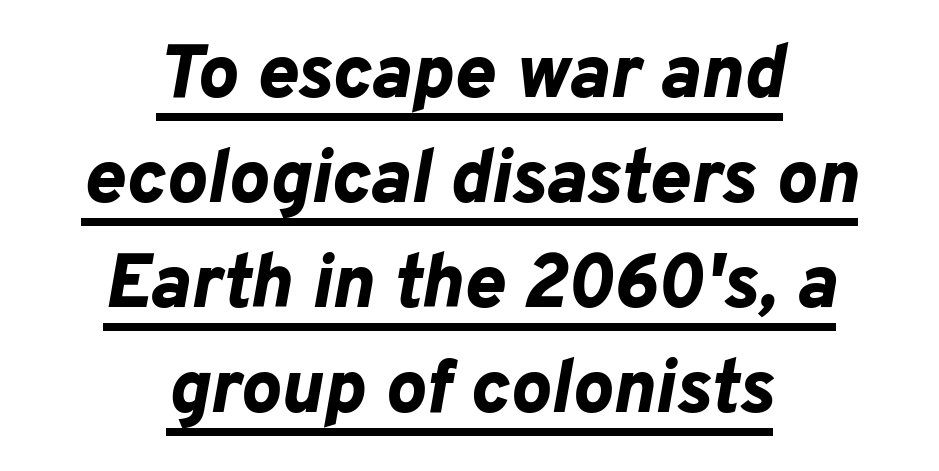
The image shows 76 px bold type, italic (leaning right); set centered, normal line spacing (1.38x), normal letter spacing, underlined; low stroke contrast and a medium x-height.
